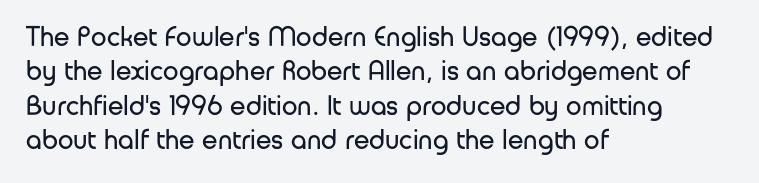
Q: Is the text bold? A: No.
Q: Is the text italic (slanted)? A: No, it is upright.
Q: Is the typeface a serif or a sans-serif typeface? A: Sans-serif.
Q: Is the text underlined? A: No.
Q: How is the paragraph aligned? A: Left-aligned.
Q: Is the spacing between letters normal or unusually wide? A: Normal.
Q: Width (condensed, normal, or wide)? A: Normal.
Q: Stroke contrast? A: Low.
Q: x-height? A: Medium.
Q: Monospaced? A: No.
